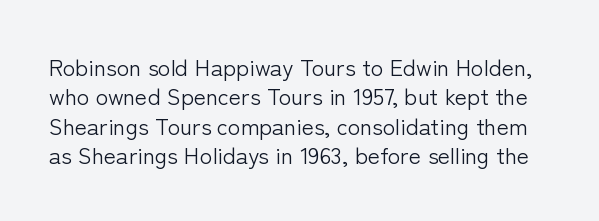
{"italic": "no", "bold": "no", "underline": "no", "line_spacing": "normal", "line_spacing_ratio": 1.28, "letter_spacing": "normal", "letter_spacing_em": 0.0, "glyph_px": 23}
